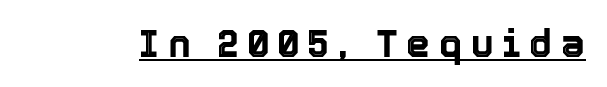
The image shows 38 px text type, upright; set unusually wide letter spacing (+0.23 em), underlined; a medium x-height.
